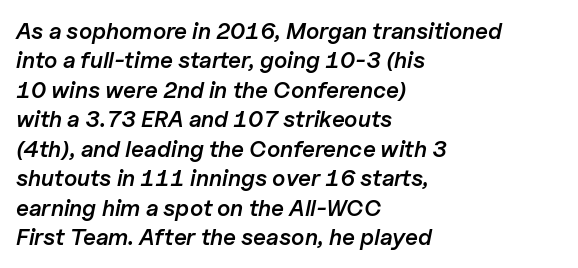
Q: Is the text bold? A: Semi-bold.
Q: Is the text italic (slanted)? A: Yes, it leans right by about 11 degrees.
Q: Is the text underlined? A: No.
Q: How is the paragraph aligned? A: Left-aligned.
Q: Is the spacing between letters normal or unusually wide? A: Normal.
Q: Is the spacing between lines tight, normal or loose? A: Normal.
